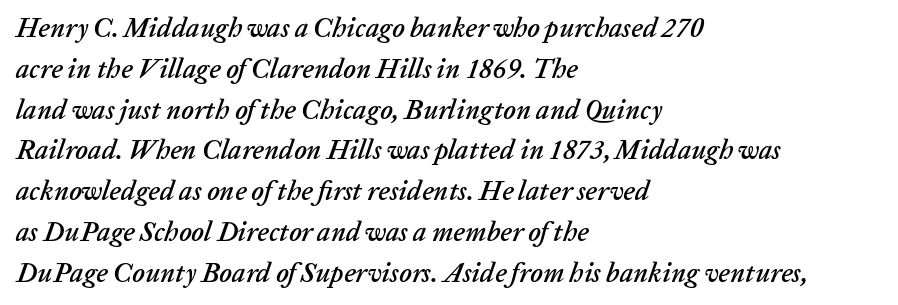
Q: Is the text italic (slanted)? A: Yes, it leans right by about 20 degrees.
Q: Is the text underlined? A: No.
Q: How is the paragraph aligned? A: Left-aligned.
Q: Is the spacing between letters normal or unusually wide? A: Normal.
Q: Is the spacing between lines tight, normal or loose? A: Normal.
